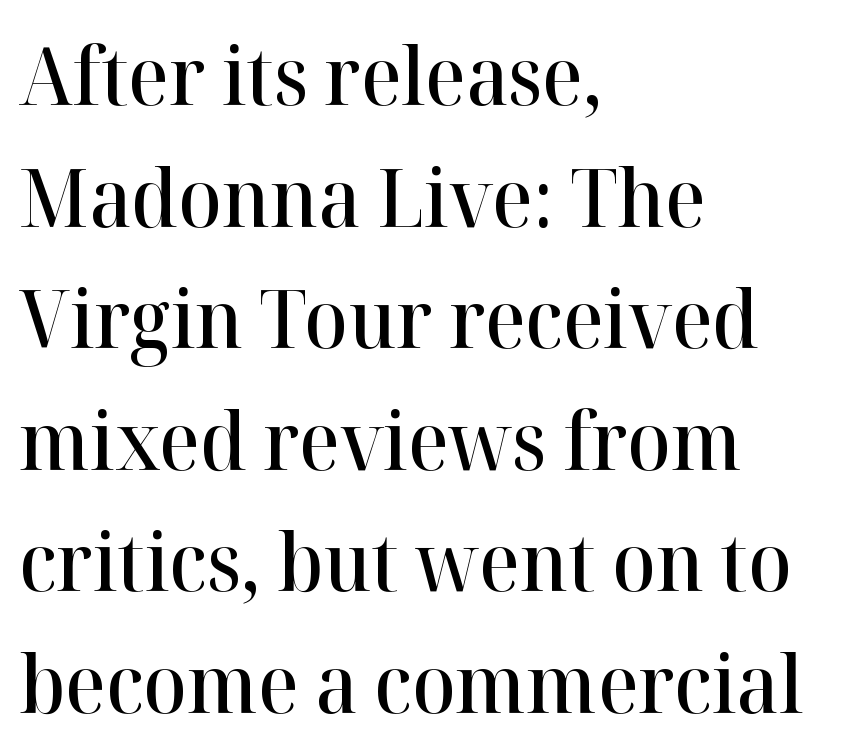
Baseline-to-baseline distance is the conventional proportion of letter height. I'd describe the lettering as semibold — firm but not a full bold. Visually the block forms a straight wall on the left and a jagged coastline on the right. Is the letter spacing exaggerated? No — it looks like the ordinary default.
